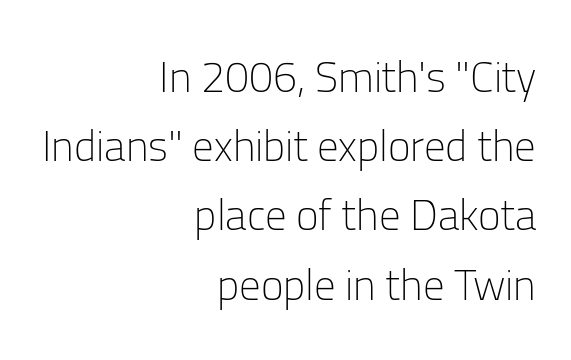
The weight tops out at a normal text grade. Letters rest on an invisible, unmarked baseline. Each letter keeps its own natural width here, so spacing adapts to shape. This is sans-serif lettering, the kind often seen on screens and signage.
